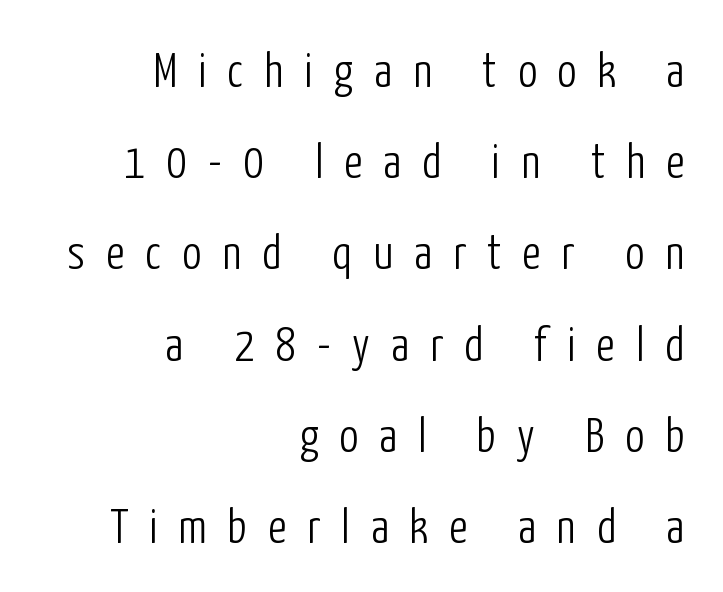
Q: Is the text bold? A: No.
Q: Is the text italic (slanted)? A: No, it is upright.
Q: Is the typeface a serif or a sans-serif typeface? A: Sans-serif.
Q: Is the text underlined? A: No.
Q: How is the paragraph aligned? A: Right-aligned.
Q: Is the spacing between letters normal or unusually wide? A: Unusually wide.
Q: Is the spacing between lines tight, normal or loose? A: Loose.
Q: Width (condensed, normal, or wide)? A: Condensed.
Q: Stroke contrast? A: Low.
Q: x-height? A: Medium.
Q: Monospaced? A: No.
